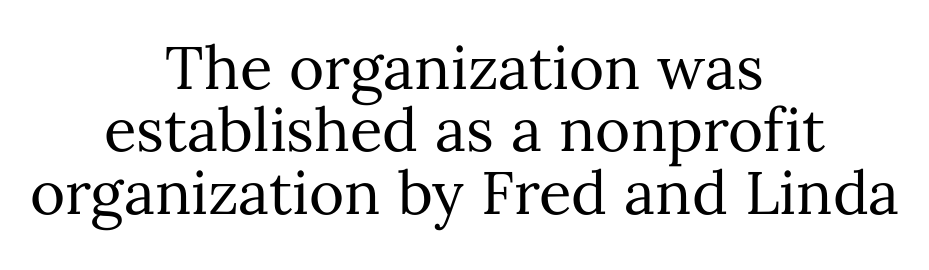
Q: Is the text bold? A: No.
Q: Is the text italic (slanted)? A: No, it is upright.
Q: Is the text underlined? A: No.
Q: How is the paragraph aligned? A: Centered.
Q: Is the spacing between letters normal or unusually wide? A: Normal.
Q: Is the spacing between lines tight, normal or loose? A: Tight.
Q: Width (condensed, normal, or wide)? A: Normal.
Q: Stroke contrast? A: Medium.
Q: x-height? A: Medium.
Q: Monospaced? A: No.
